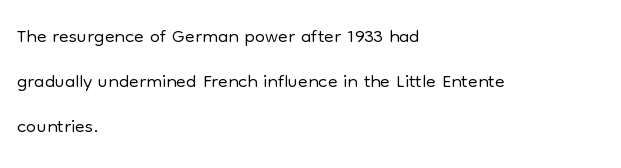
{"serif": "no", "italic": "no", "bold": "no", "weight": "light", "width": "normal", "stroke_contrast": "low", "x_height": "medium", "monospaced": "no", "underline": "no", "align": "left", "line_spacing": "normal", "line_spacing_ratio": 1.56, "letter_spacing": "normal", "letter_spacing_em": 0.0, "glyph_px": 29}
